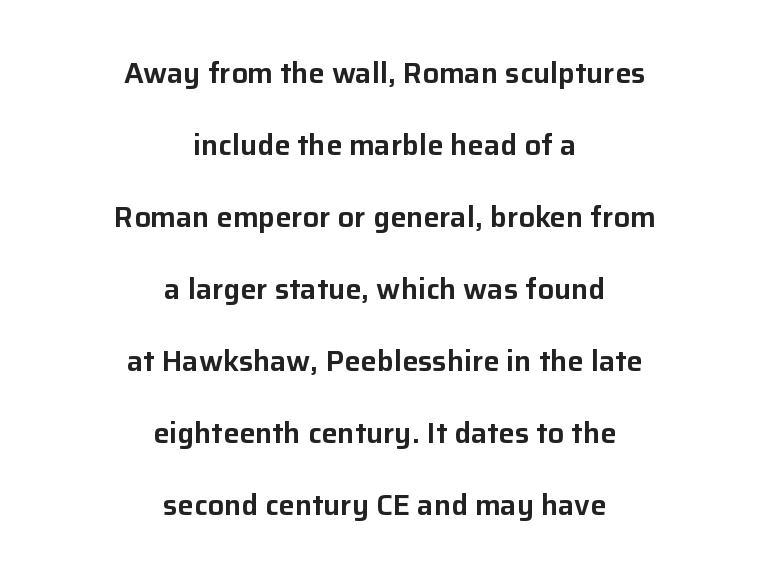
Q: Is the text italic (slanted)? A: No, it is upright.
Q: Is the typeface a serif or a sans-serif typeface? A: Sans-serif.
Q: Is the text underlined? A: No.
Q: How is the paragraph aligned? A: Centered.
Q: Is the spacing between letters normal or unusually wide? A: Normal.
Q: Is the spacing between lines tight, normal or loose? A: Loose.
Q: Width (condensed, normal, or wide)? A: Normal.
Q: Stroke contrast? A: Low.
Q: x-height? A: Medium.
Q: Monospaced? A: No.
